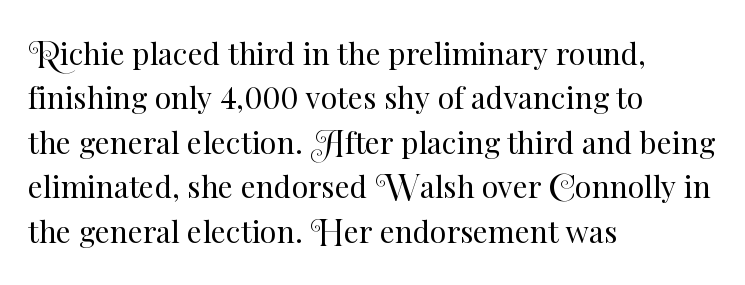
Q: Is the text bold? A: No.
Q: Is the text italic (slanted)? A: No, it is upright.
Q: Is the text underlined? A: No.
Q: How is the paragraph aligned? A: Left-aligned.
Q: Is the spacing between letters normal or unusually wide? A: Normal.
Q: Is the spacing between lines tight, normal or loose? A: Normal.
Q: Width (condensed, normal, or wide)? A: Normal.
Q: Stroke contrast? A: Medium.
Q: x-height? A: Small.
Q: Monospaced? A: No.
